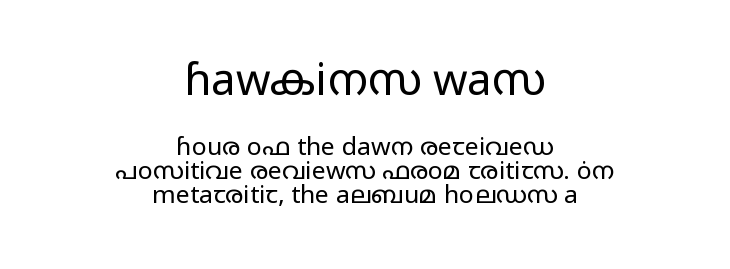
When letters stand straight like this, we call the style roman or upright. Weight: in the light-to-regular range. Line starts and ends both wander, symmetrically. No feet cap the strokes, marking this as sans-serif type.
